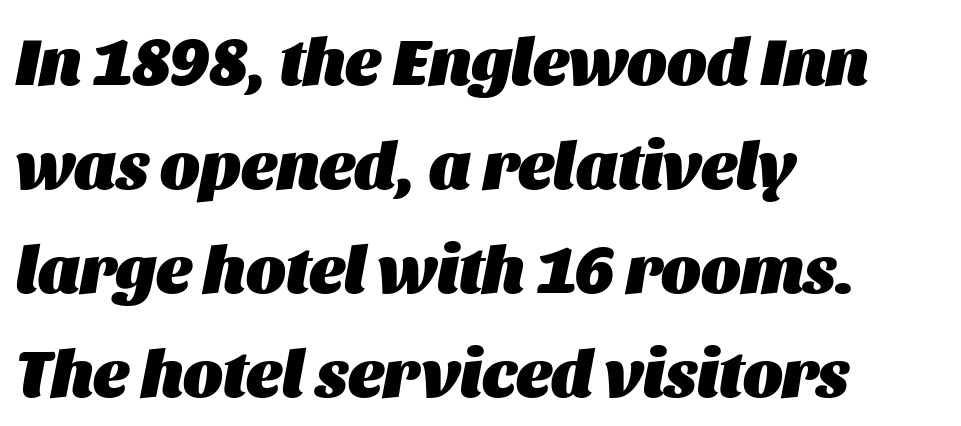
Summary of vertical rhythm: regular, with standard interline spacing. Emphasis-style slanted type is in use. This sample uses plain, unmodified letter spacing. Has an underline been added? It has not. Chunky letters — that's bold for sure. Teacher's note: observe the even left margin — that is flush-left alignment.
